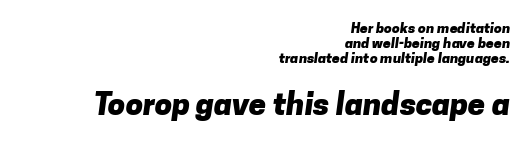
{"serif": "no", "bold": "yes", "weight": "heavy", "width": "normal", "stroke_contrast": "low", "x_height": "medium", "monospaced": "no", "underline": "no", "align": "right", "line_spacing": "tight", "line_spacing_ratio": 1.06, "letter_spacing": "normal", "letter_spacing_em": 0.0, "larger_block": "second", "size_ratio": 2.21, "glyph_px": 31}
